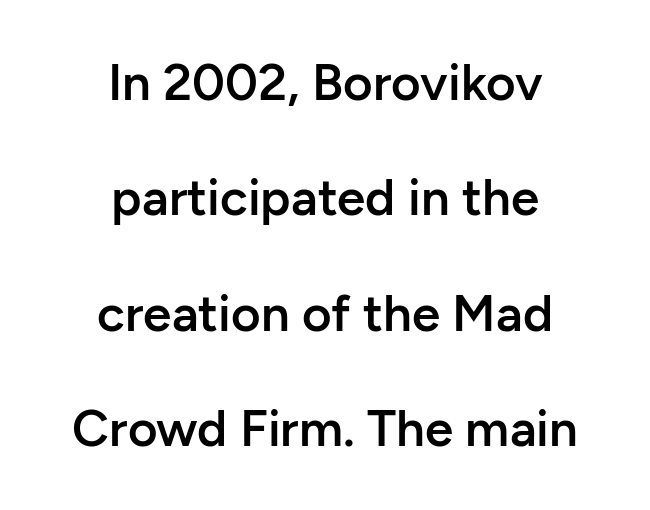
Q: Is the text bold? A: Semi-bold.
Q: Is the text italic (slanted)? A: No, it is upright.
Q: Is the typeface a serif or a sans-serif typeface? A: Sans-serif.
Q: Is the text underlined? A: No.
Q: How is the paragraph aligned? A: Centered.
Q: Is the spacing between letters normal or unusually wide? A: Normal.
Q: Is the spacing between lines tight, normal or loose? A: Loose.
Q: Width (condensed, normal, or wide)? A: Normal.
Q: Stroke contrast? A: Low.
Q: x-height? A: Medium.
Q: Monospaced? A: No.
